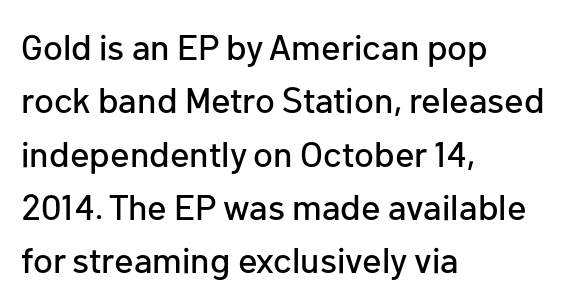
Check the space under the baseline: it is left empty. This sample uses an upright cut, with every glyph sitting square on the baseline. Interline gaps are of average width in this sample. Caption: standard tracking, unaltered. The rendering shows plain stroke endings on the letterforms — a sans-serif design.
